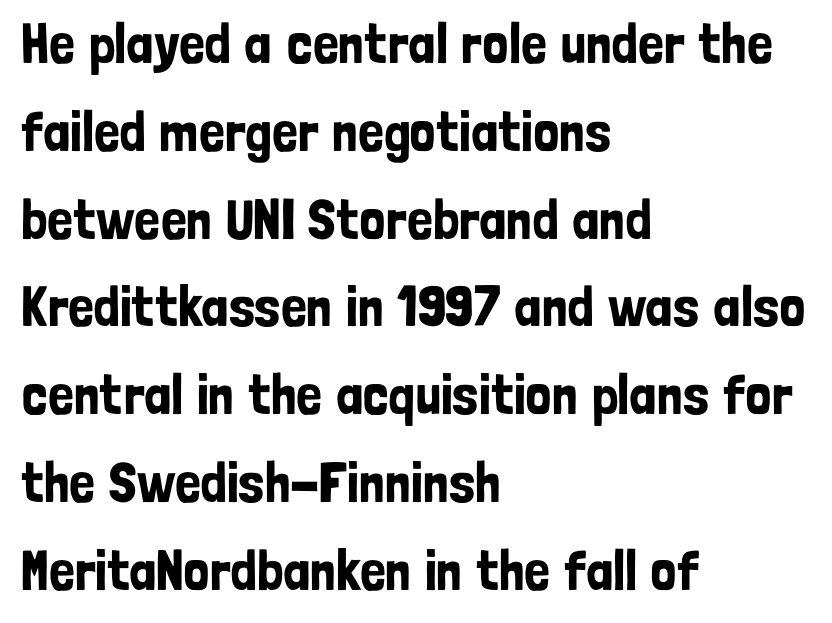
Q: Is the text italic (slanted)? A: No, it is upright.
Q: Is the typeface a serif or a sans-serif typeface? A: Sans-serif.
Q: Is the text underlined? A: No.
Q: How is the paragraph aligned? A: Left-aligned.
Q: Is the spacing between letters normal or unusually wide? A: Normal.
Q: Is the spacing between lines tight, normal or loose? A: Normal.
Q: Width (condensed, normal, or wide)? A: Condensed.
Q: Stroke contrast? A: Low.
Q: x-height? A: Medium.
Q: Monospaced? A: No.
